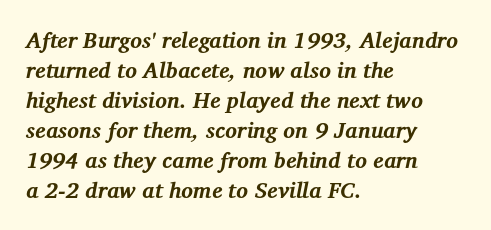
Regular leading. This rendering uses left alignment, leaving the right contour irregular. Tall strokes in this sample are angled rather than plumb. Unmarked baselines from the first word to the last.
